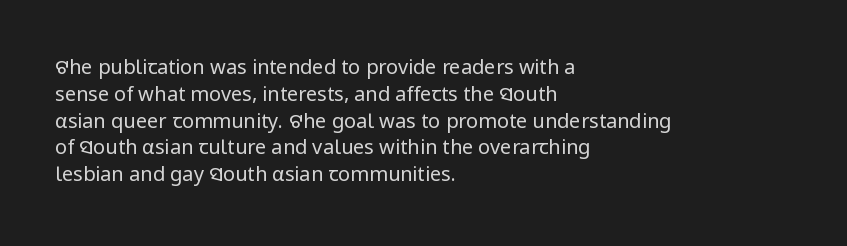
{"italic": "no", "bold": "no", "underline": "no", "align": "left", "line_spacing": "normal", "line_spacing_ratio": 1.34, "letter_spacing": "normal", "letter_spacing_em": 0.0, "glyph_px": 20}
